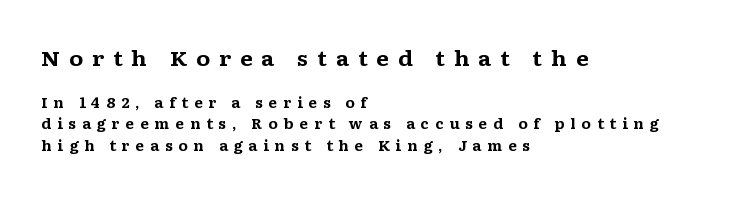
The typography opts for an upright posture over an oblique one. Character size in the leading block exceeds that of the trailing block. Has an underline been added? It has not. Tracking here is generous; glyphs stand well apart from one another. Evenly set lines give the paragraph a standard silhouette. The setting favours the left margin, as ordinary paragraphs usually do.
